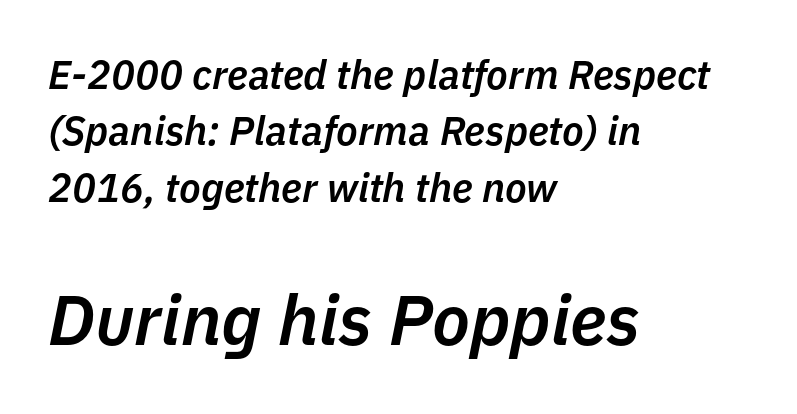
{"italic": "yes", "lean": "right", "slant_degrees": 11, "bold": "semi", "weight": "semibold", "width": "normal", "stroke_contrast": "low", "x_height": "medium", "monospaced": "no", "underline": "no", "align": "left", "line_spacing": "normal", "line_spacing_ratio": 1.41, "letter_spacing": "normal", "letter_spacing_em": 0.0, "larger_block": "second", "size_ratio": 1.75, "glyph_px": 70}
